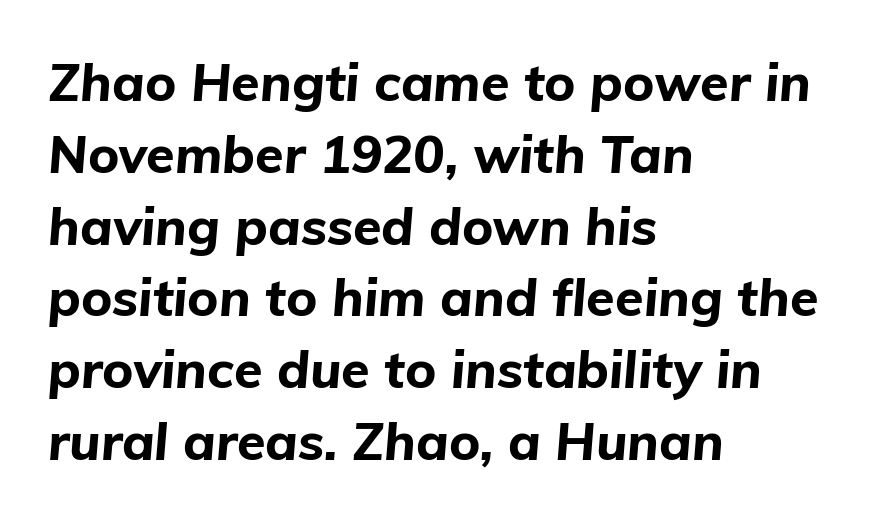
{"italic": "yes", "lean": "right", "slant_degrees": 5, "bold": "yes", "weight": "bold", "width": "normal", "stroke_contrast": "low", "x_height": "medium", "monospaced": "no", "underline": "no", "align": "left", "line_spacing": "normal", "line_spacing_ratio": 1.38, "letter_spacing": "normal", "letter_spacing_em": 0.0, "glyph_px": 52}
